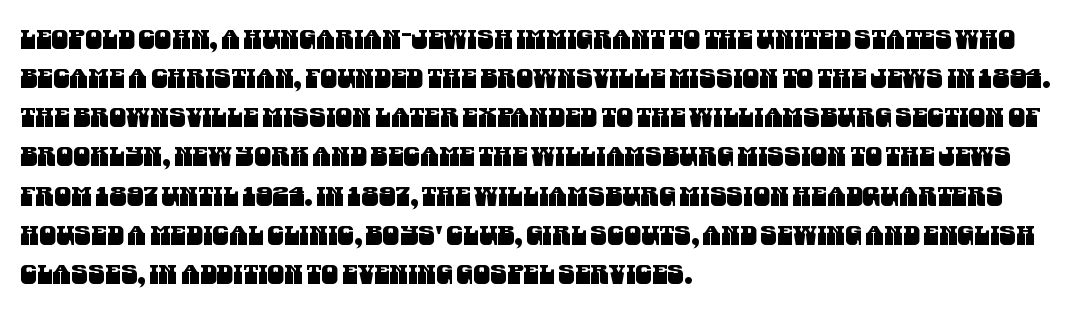
The image shows 27 px text type; set left-aligned, normal line spacing (1.45x), normal letter spacing, not underlined.
